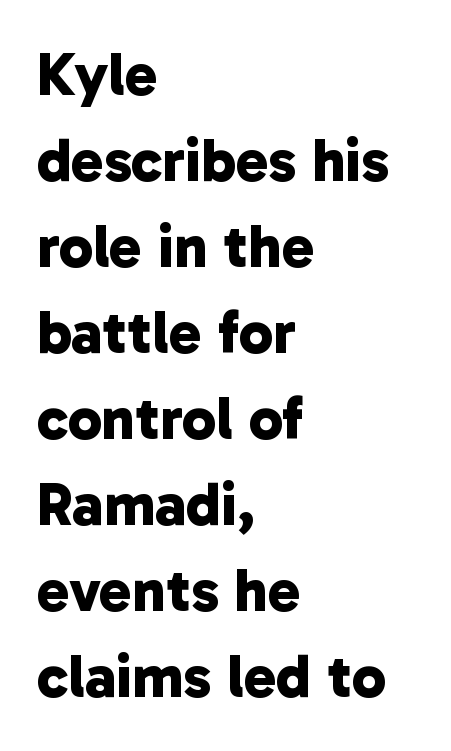
Q: Is the text bold? A: Yes.
Q: Is the typeface a serif or a sans-serif typeface? A: Sans-serif.
Q: Is the text underlined? A: No.
Q: How is the paragraph aligned? A: Left-aligned.
Q: Is the spacing between letters normal or unusually wide? A: Normal.
Q: Is the spacing between lines tight, normal or loose? A: Normal.
Q: Width (condensed, normal, or wide)? A: Normal.
Q: Stroke contrast? A: Low.
Q: x-height? A: Medium.
Q: Monospaced? A: No.
